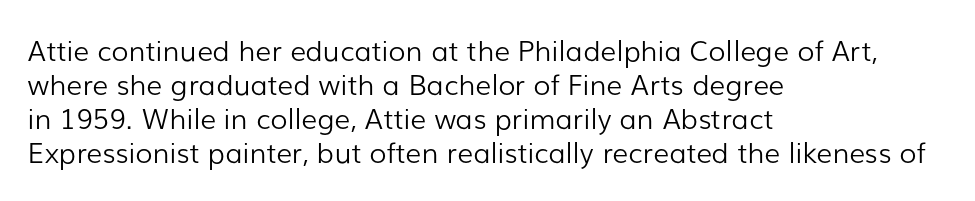
Q: Is the text bold? A: No.
Q: Is the text italic (slanted)? A: No, it is upright.
Q: Is the typeface a serif or a sans-serif typeface? A: Sans-serif.
Q: Is the text underlined? A: No.
Q: How is the paragraph aligned? A: Left-aligned.
Q: Is the spacing between letters normal or unusually wide? A: Normal.
Q: Width (condensed, normal, or wide)? A: Normal.
Q: Stroke contrast? A: Low.
Q: x-height? A: Medium.
Q: Monospaced? A: No.
